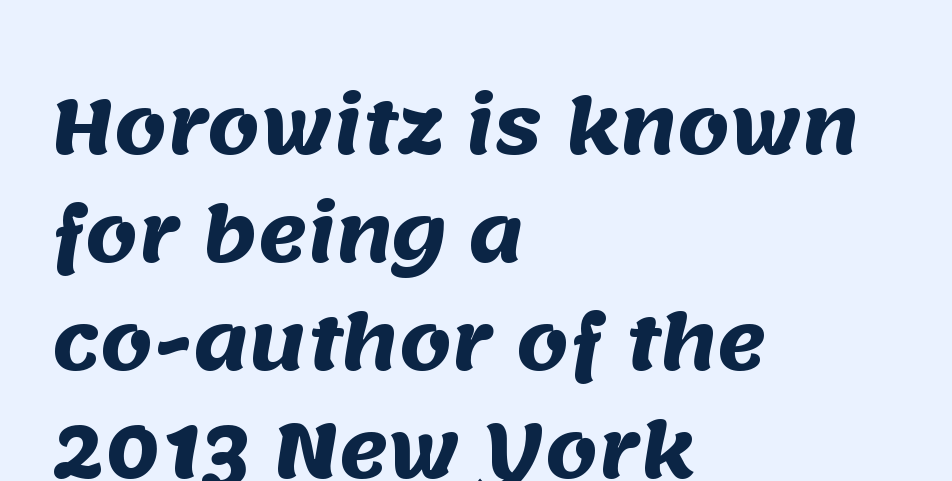
Regarding serifs, this sample does without them. The string is rendered with underlining switched off. Varying glyph widths throughout — classic text-font behaviour. The face used here is rendered with its standard letterfit. The passage shown stacks its lines at a standard gap. Horizontally, the lines are justified to the leading edge only.
